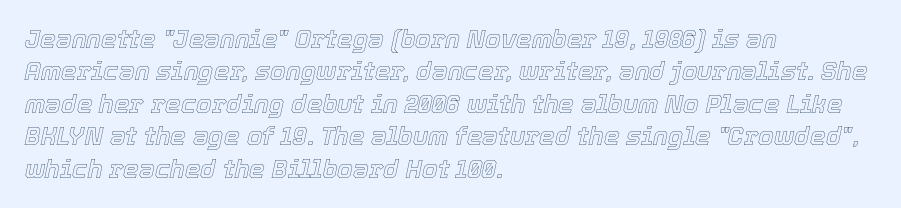
Tall strokes in this sample are angled rather than plumb. Visually the block forms a straight wall on the left and a jagged coastline on the right. Is there much room between lines? A standard amount, neither cramped nor airy. Words float on clear page, feet unadorned. The type is set solid horizontally, with unmodified tracking.
